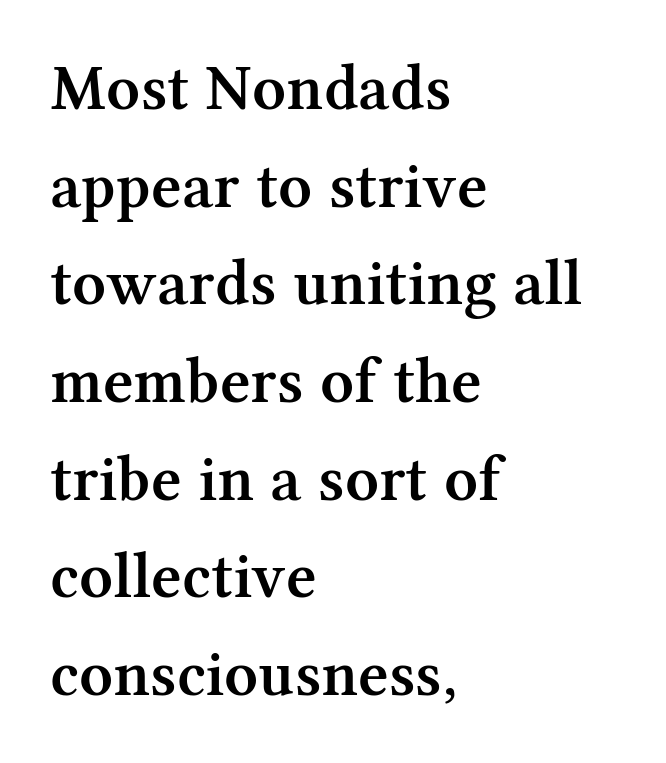
{"serif": "yes", "italic": "no", "bold": "semi", "weight": "semibold", "width": "normal", "stroke_contrast": "medium", "x_height": "medium", "monospaced": "no", "underline": "no", "align": "left", "line_spacing": "normal", "line_spacing_ratio": 1.48, "letter_spacing": "normal", "letter_spacing_em": 0.0, "glyph_px": 66}
